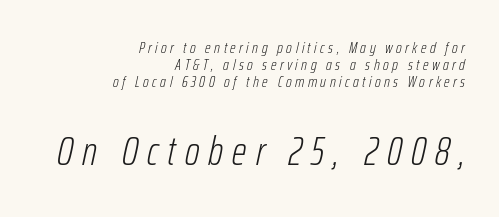
{"italic": "yes", "lean": "right", "slant_degrees": 12, "bold": "no", "weight": "light", "width": "condensed", "stroke_contrast": "low", "x_height": "medium", "monospaced": "no", "underline": "no", "align": "right", "line_spacing": "tight", "line_spacing_ratio": 1.06, "letter_spacing": "wide", "letter_spacing_em": 0.22, "larger_block": "second", "size_ratio": 2.56, "glyph_px": 41}
